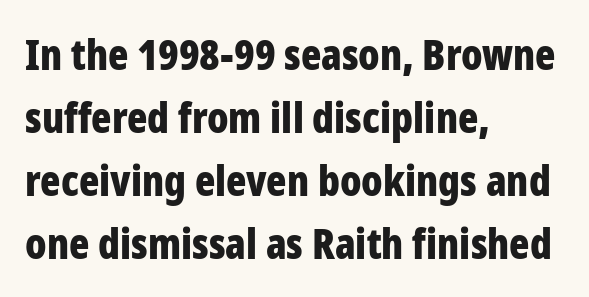
The designer left line spacing at the default. Nothing sits at the stroke ends, so this counts as sans-serif. Is this a fixed-width face? No — the glyphs have proportional, varying widths. The baseline area is clear. Unlike italic type, these characters show no tilt at all.
